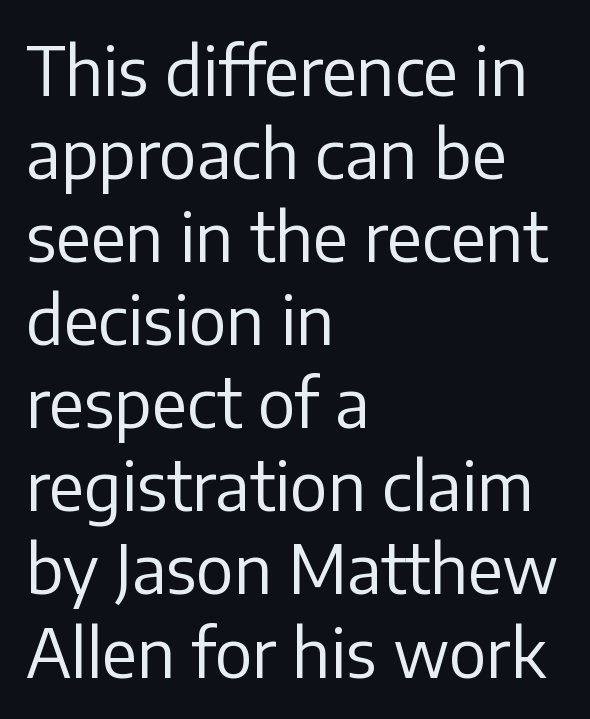
Serif or sans? Sans — the stroke terminals are bare. The rendering uses natural spacing where letterforms have individual widths. Stem width sits at or under what a default text font uses. If you drew a ruler down the left edge, every line would touch it. When letters stand straight like this, we call the style roman or upright. Descenders are the only things crossing below the line.
